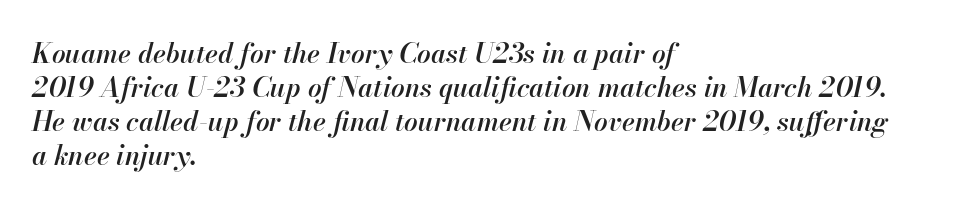
{"italic": "yes", "lean": "right", "slant_degrees": 13, "bold": "semi", "underline": "no", "align": "left", "line_spacing": "normal", "line_spacing_ratio": 1.26, "letter_spacing": "normal", "letter_spacing_em": 0.0, "glyph_px": 27}
